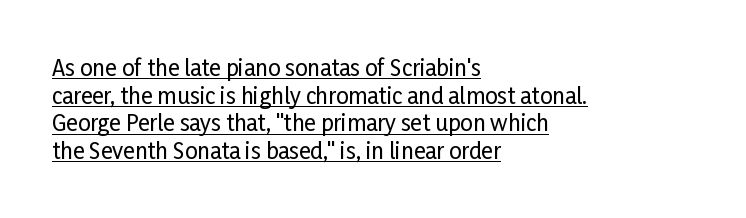
Decoration check: the copy is underlined. Where is the straight margin? On the left. Vertically, the passage feels balanced, rows spaced as you'd expect. Italic? Not at all — the glyphs are vertical. Look at the tracking — it's just the regular setting, nothing added.
